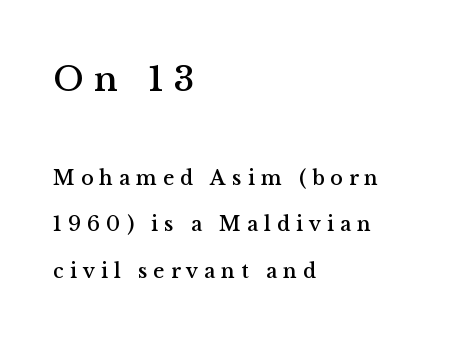
{"serif": "yes", "italic": "no", "width": "normal", "stroke_contrast": "medium", "x_height": "medium", "monospaced": "no", "underline": "no", "align": "left", "line_spacing": "loose", "line_spacing_ratio": 2.22, "letter_spacing": "wide", "letter_spacing_em": 0.29, "larger_block": "first", "size_ratio": 1.71, "glyph_px": 36}
